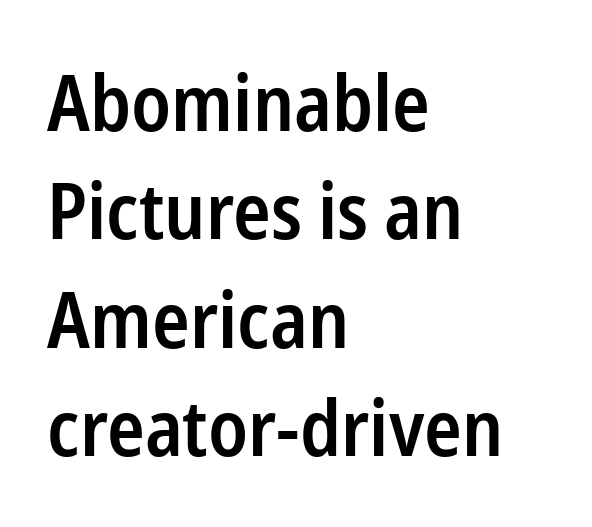
This is roman type, the default non-slanted kind. There is no visible air inserted between adjacent glyphs. The area under the type is left untouched. Serif or sans? Sans — the stroke terminals are bare. The passage shown is typed in a proportional face where columns would drift.
